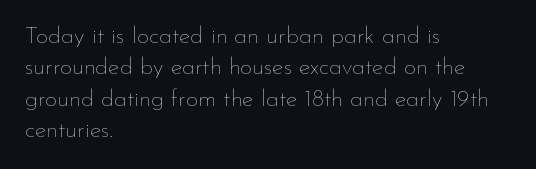
What stands out about the letter spacing? Nothing — it is the standard amount. Unmarked baselines from the first word to the last. The rendering anchors every line to the left-hand side. Regarding leading, the lines here are spaced in the standard way. Compared with a typical body face, this is equally light or lighter still. In terms of posture, this sample is upright.
